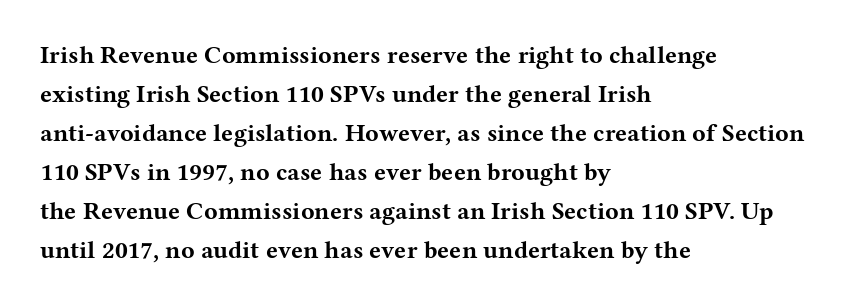
{"italic": "no", "bold": "yes", "underline": "no", "align": "left", "line_spacing": "normal", "line_spacing_ratio": 1.56, "letter_spacing": "normal", "letter_spacing_em": 0.0, "glyph_px": 25}
